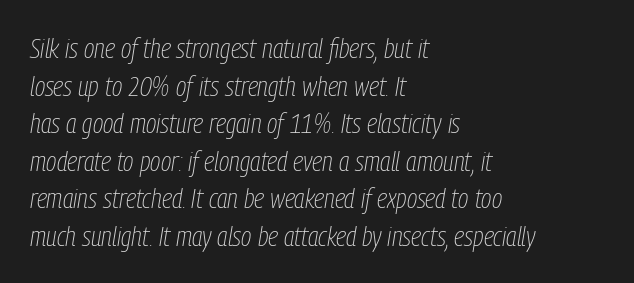
{"italic": "yes", "lean": "right", "slant_degrees": 9, "bold": "no", "weight": "thin", "width": "condensed", "stroke_contrast": "low", "x_height": "medium", "monospaced": "no", "underline": "no", "align": "left", "line_spacing": "normal", "line_spacing_ratio": 1.34, "letter_spacing": "normal", "letter_spacing_em": 0.0, "glyph_px": 28}
